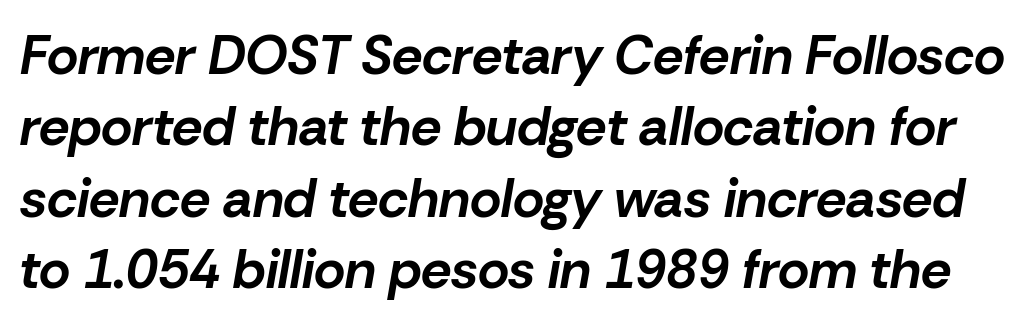
Q: Is the text bold? A: Yes.
Q: Is the text italic (slanted)? A: Yes, it leans right by about 10 degrees.
Q: Is the text underlined? A: No.
Q: Is the spacing between letters normal or unusually wide? A: Normal.
Q: Is the spacing between lines tight, normal or loose? A: Normal.
Q: Width (condensed, normal, or wide)? A: Normal.
Q: Stroke contrast? A: Low.
Q: x-height? A: Medium.
Q: Monospaced? A: No.
